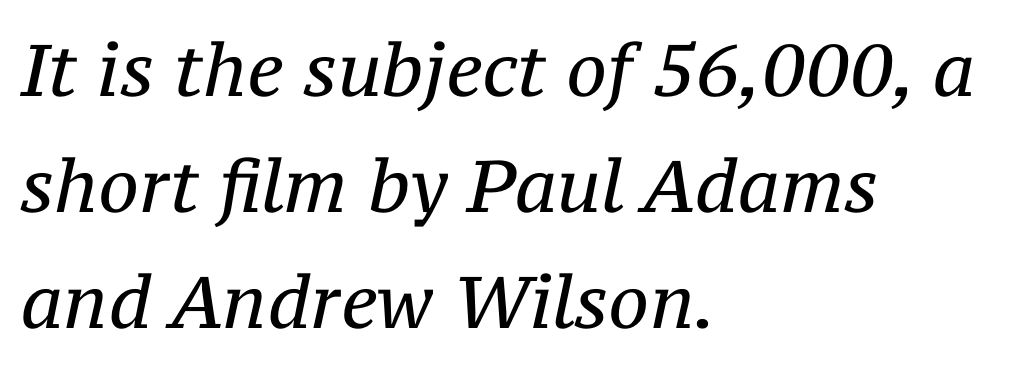
The image shows 73 px regular-weight serif type, italic (leaning right); set left-aligned, normal line spacing (1.59x), normal letter spacing, not underlined; medium stroke contrast and a medium x-height.
